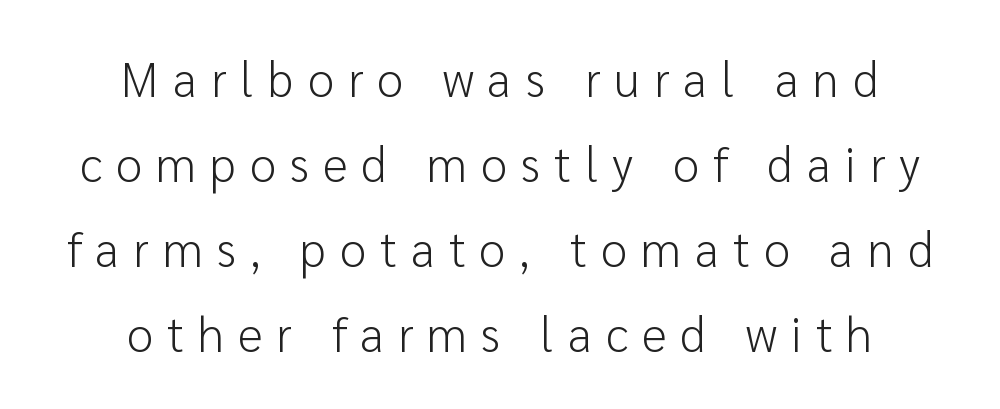
{"serif": "no", "italic": "no", "bold": "no", "weight": "light", "width": "normal", "stroke_contrast": "low", "x_height": "medium", "monospaced": "no", "underline": "no", "align": "center", "line_spacing_ratio": 1.77, "letter_spacing": "wide", "letter_spacing_em": 0.29, "glyph_px": 48}
